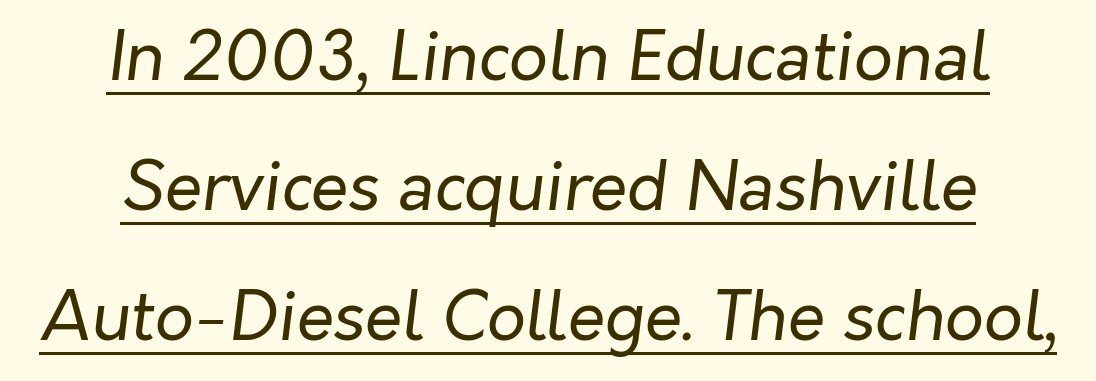
Honestly, the letter spacing is just normal — you wouldn't notice it. Proportional: the letters do not fall into vertical columns. Somebody hit Ctrl+U on this one — the words are underlined. A centered setting, common on invitations and titles, is used for this passage.
